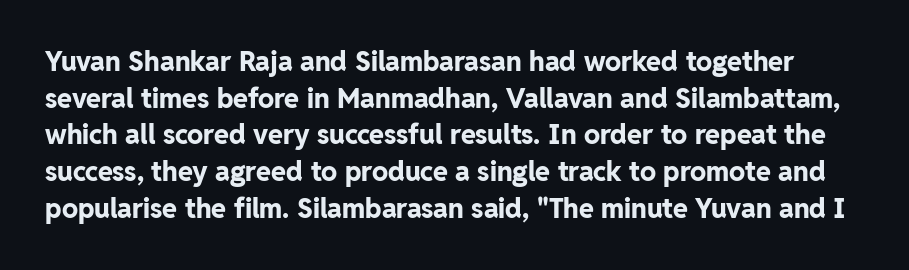
The image shows 27 px bold type, upright; set normal line spacing (1.36x), normal letter spacing, not underlined.
